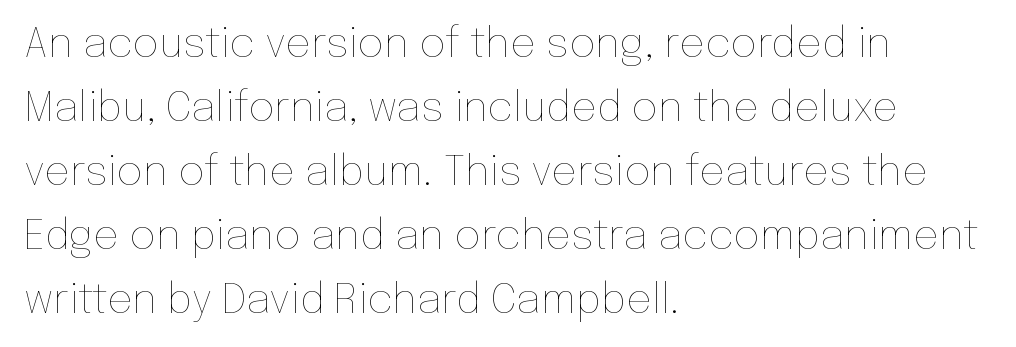
Q: Is the text bold? A: No.
Q: Is the text italic (slanted)? A: No, it is upright.
Q: Is the text underlined? A: No.
Q: How is the paragraph aligned? A: Left-aligned.
Q: Is the spacing between letters normal or unusually wide? A: Normal.
Q: Is the spacing between lines tight, normal or loose? A: Normal.
Q: Width (condensed, normal, or wide)? A: Normal.
Q: Stroke contrast? A: Low.
Q: x-height? A: Medium.
Q: Monospaced? A: No.
